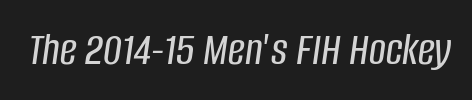
Q: Is the text italic (slanted)? A: Yes, it leans right by about 8 degrees.
Q: Is the text underlined? A: No.
Q: Is the spacing between letters normal or unusually wide? A: Normal.
Q: Width (condensed, normal, or wide)? A: Condensed.
Q: Stroke contrast? A: Low.
Q: x-height? A: Large.
Q: Monospaced? A: No.
